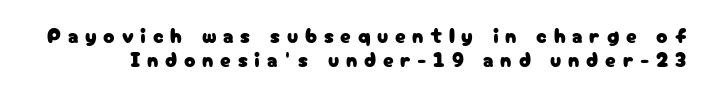
The image shows 21 px text type, upright; set line spacing 1.16x, unusually wide letter spacing (+0.32 em), not underlined.
